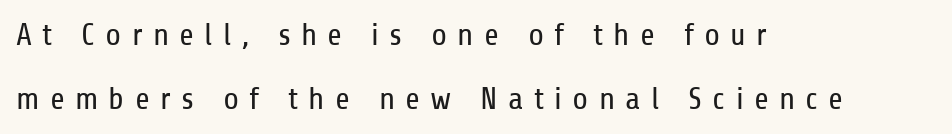
The image shows 32 px regular-weight, condensed sans-serif type, upright; set left-aligned, loose line spacing (2.01x), unusually wide letter spacing (+0.32 em), not underlined; low stroke contrast and a medium x-height.
